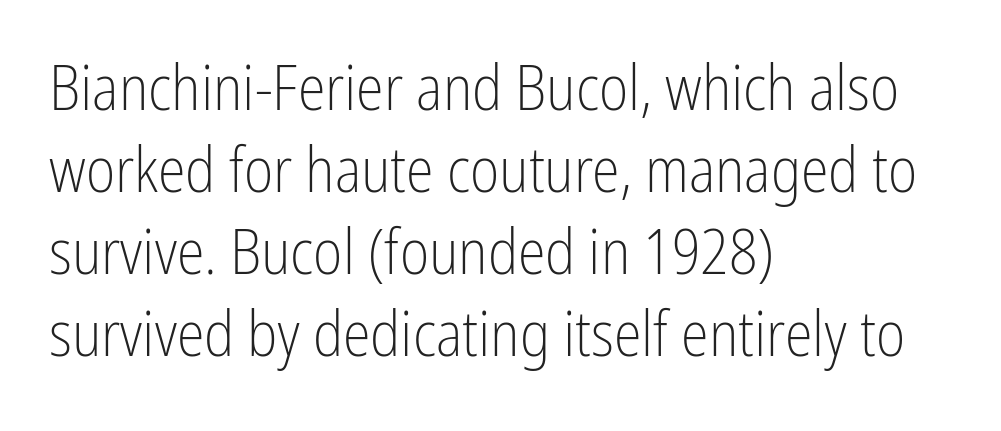
Nothing heavy about these letters — not bold at all. Leftover space on each line is placed entirely after the last word. Clear beneath every line of the passage. Every stem runs plumb, perpendicular to the baseline. Rows of type keep a routine distance in the vertical direction. Each word holds together tightly as a unit, with standard inter-letter gaps.
